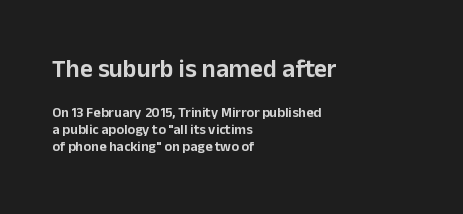
The image shows 25 px text type, upright; set left-aligned, line spacing 1.23x, normal letter spacing, not underlined; the first (top) block is 1.79x larger.
